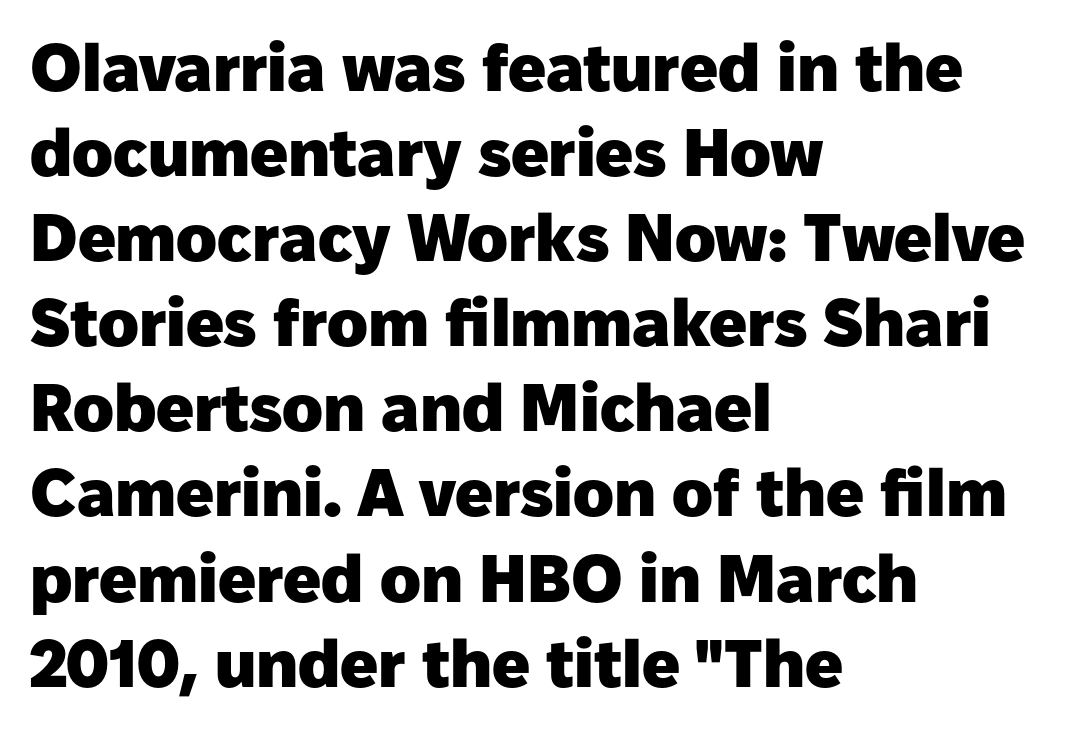
The letters stand straight up with perfectly vertical stems. What weight is shown? A full bold with thick strokes. You could call the tracking neutral — neither tight nor loose. Each letter keeps its own natural width here, so spacing adapts to shape.
